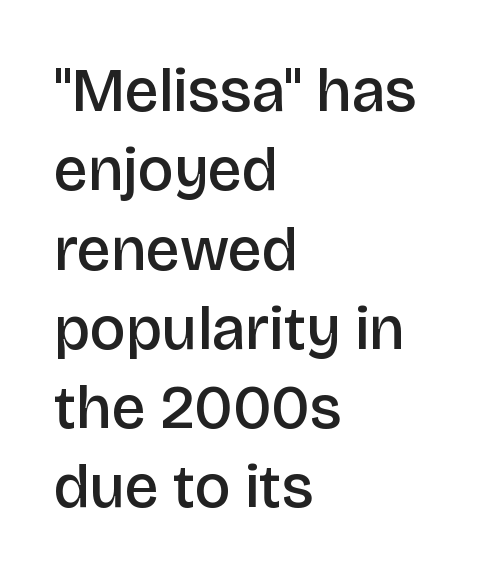
Unlike italic type, these characters show no tilt at all. Think of a printed novel: that variable character pitch is what you see here. This sample uses a sans-serif face. These lines stack with their left ends in a neat column. This rendering leaves character spacing at its baseline value.
